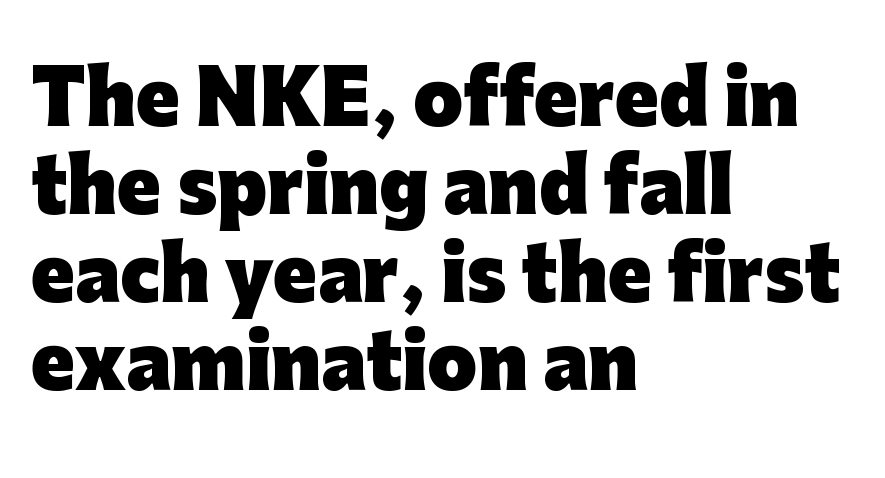
The image shows 72 px heavy sans-serif type, upright; set left-aligned, line spacing 1.22x, normal letter spacing, not underlined; low stroke contrast and a medium x-height.
